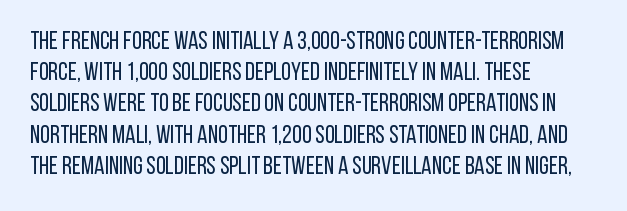
Spacing between characters is what you'd get straight out of the box. Ordinary non-slanted type is in use. The compositor pushed each line to the left boundary. Rows of type keep a routine distance in the vertical direction.
